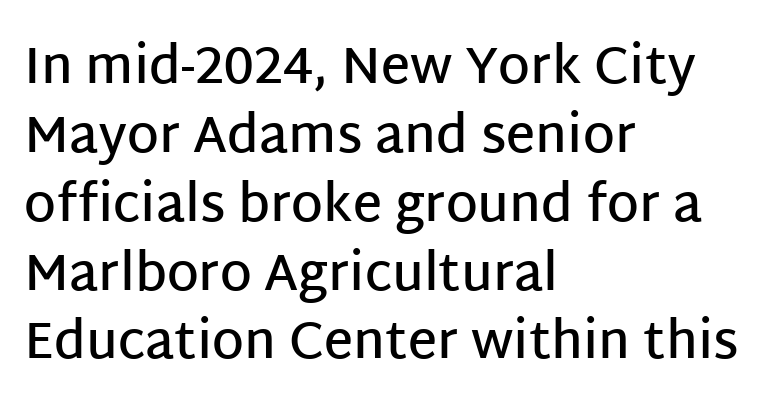
The strokes are fattened partway — semibold, not bold. How are the letters spaced? Ordinarily, with no added tracking. The letters carry no serifs — their stems end cleanly without finishing strokes. The passage shown is typed in a proportional face where columns would drift. This sample uses an upright cut, with every glyph sitting square on the baseline. Anything drawn beneath the words? Only blank space.
